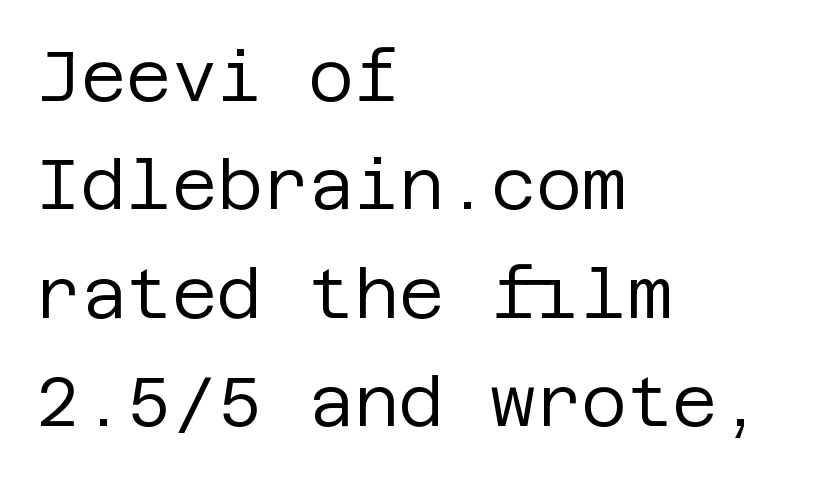
The type sits square on the baseline with zero lean. Each letter's strokes conclude bluntly, with no projecting serifs. The strokes carry an ordinary text weight at most. One glance says typical: line gaps are just what's usual. Between one letter and the next there's only the usual sliver of space.
